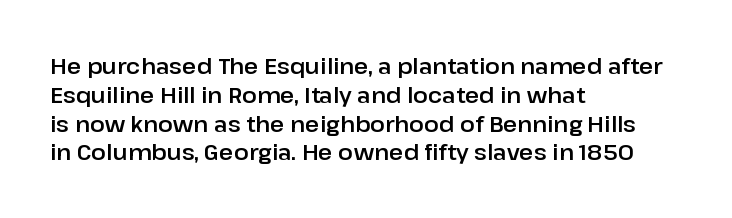
Q: Is the text italic (slanted)? A: No, it is upright.
Q: Is the text underlined? A: No.
Q: How is the paragraph aligned? A: Left-aligned.
Q: Is the spacing between letters normal or unusually wide? A: Normal.
Q: Is the spacing between lines tight, normal or loose? A: Normal.
